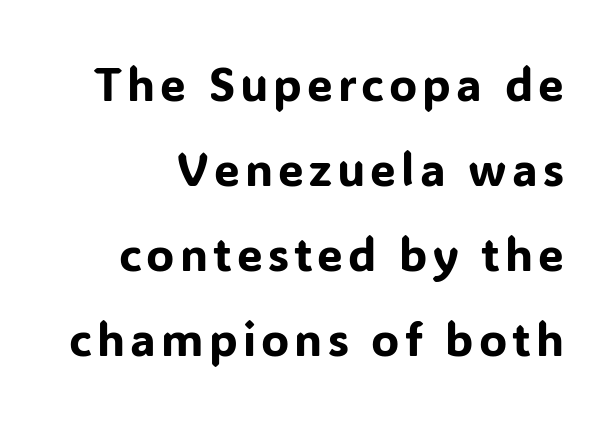
{"serif": "no", "italic": "no", "width": "normal", "stroke_contrast": "low", "x_height": "medium", "monospaced": "no", "underline": "no", "line_spacing_ratio": 1.85, "glyph_px": 46}
